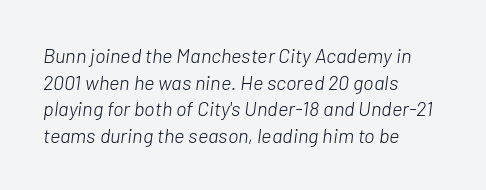
{"italic": "yes", "lean": "right", "slant_degrees": 7, "bold": "no", "underline": "no", "align": "left", "line_spacing": "normal", "line_spacing_ratio": 1.33, "letter_spacing": "normal", "letter_spacing_em": 0.0, "glyph_px": 20}
